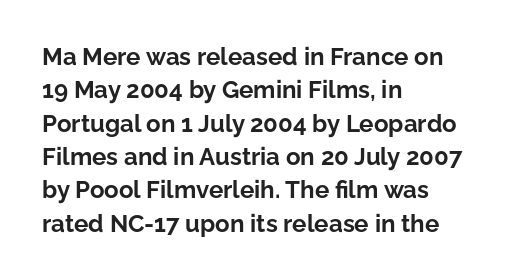
{"italic": "no", "bold": "yes", "underline": "no", "align": "left", "line_spacing": "normal", "line_spacing_ratio": 1.39, "letter_spacing": "normal", "letter_spacing_em": 0.0, "glyph_px": 24}
